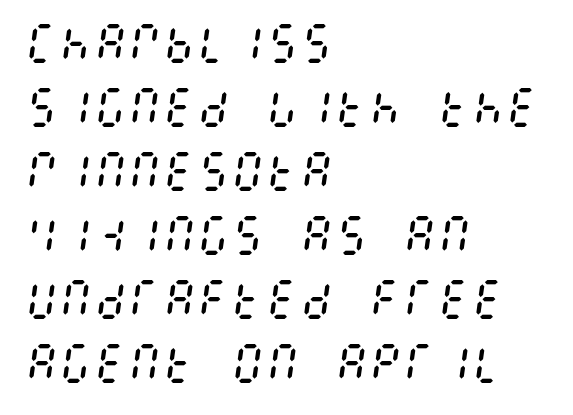
{"italic": "yes", "lean": "right", "slant_degrees": 8, "bold": "no", "weight": "regular", "width": "condensed", "stroke_contrast": "medium", "x_height": "large", "underline": "no", "align": "left", "line_spacing": "normal", "line_spacing_ratio": 1.49, "letter_spacing": "normal", "letter_spacing_em": 0.0, "glyph_px": 43}
